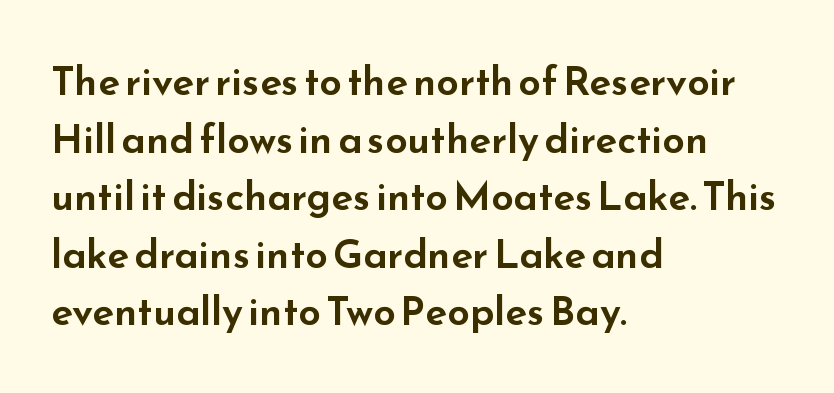
{"serif": "no", "italic": "no", "width": "wide", "stroke_contrast": "low", "x_height": "small", "monospaced": "no", "underline": "no", "align": "left", "line_spacing": "normal", "line_spacing_ratio": 1.44, "letter_spacing": "normal", "letter_spacing_em": 0.0, "glyph_px": 40}
